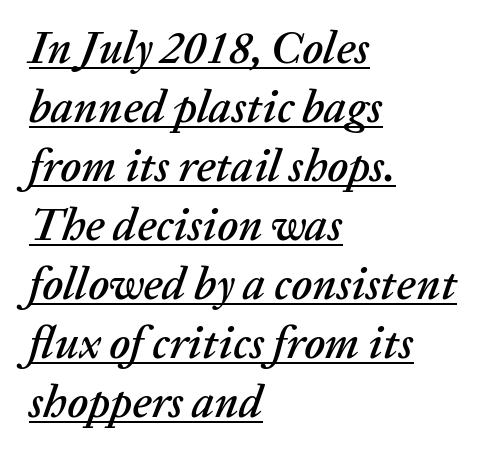
You could not count columns in this text — the font is proportionally spaced. How are the letters spaced? Ordinarily, with no added tracking. In terms of leading, this rendering sits right in the middle. The face used here has a pronounced slope to its letters. The typesetter chose a ragged-right arrangement here. Honestly, the underline is the first thing you notice here.
